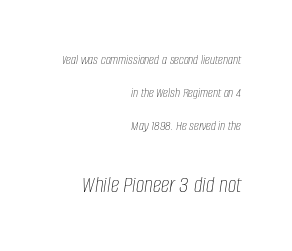
The image shows 24 px text type, italic (leaning right); set right-aligned, loose line spacing (2.37x), normal letter spacing, not underlined; the second (bottom) block is 1.71x larger.
